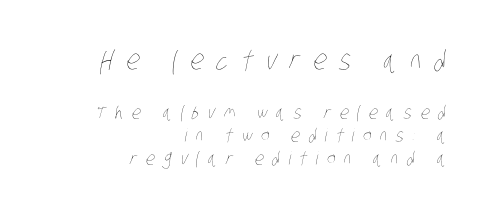
{"bold": "no", "underline": "no", "align": "right", "line_spacing": "normal", "line_spacing_ratio": 1.28, "letter_spacing": "wide", "letter_spacing_em": 0.48, "larger_block": "first", "size_ratio": 1.5, "glyph_px": 27}
